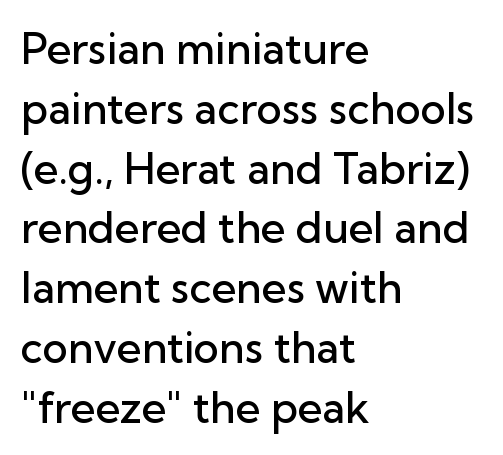
Q: Is the text bold? A: Semi-bold.
Q: Is the text italic (slanted)? A: No, it is upright.
Q: Is the typeface a serif or a sans-serif typeface? A: Sans-serif.
Q: Is the text underlined? A: No.
Q: How is the paragraph aligned? A: Left-aligned.
Q: Is the spacing between letters normal or unusually wide? A: Normal.
Q: Is the spacing between lines tight, normal or loose? A: Normal.
Q: Width (condensed, normal, or wide)? A: Normal.
Q: Stroke contrast? A: Low.
Q: x-height? A: Medium.
Q: Monospaced? A: No.
